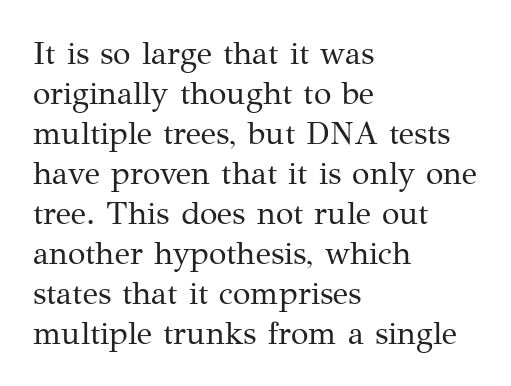
The image shows 32 px regular-weight serif type, upright; set left-aligned, normal line spacing (1.25x), normal letter spacing, not underlined; medium stroke contrast and a medium x-height.
